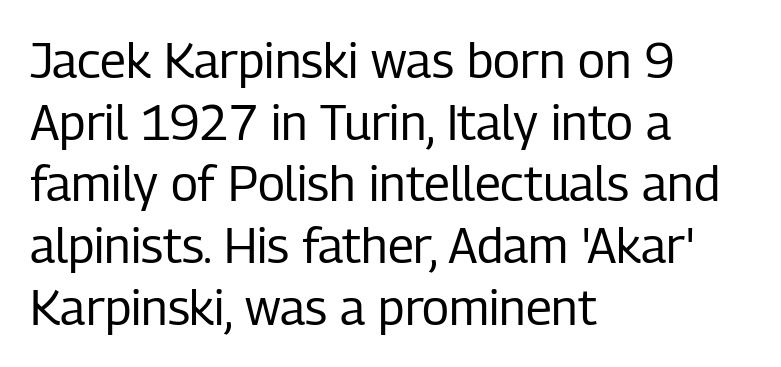
Q: Is the text bold? A: No.
Q: Is the text italic (slanted)? A: No, it is upright.
Q: Is the typeface a serif or a sans-serif typeface? A: Sans-serif.
Q: Is the text underlined? A: No.
Q: How is the paragraph aligned? A: Left-aligned.
Q: Is the spacing between letters normal or unusually wide? A: Normal.
Q: Is the spacing between lines tight, normal or loose? A: Normal.
Q: Width (condensed, normal, or wide)? A: Condensed.
Q: Stroke contrast? A: Low.
Q: x-height? A: Medium.
Q: Monospaced? A: No.
